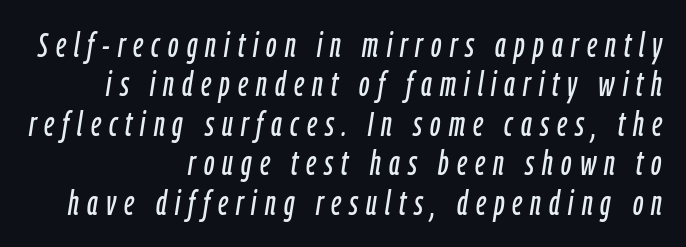
The image shows 34 px condensed type, italic (leaning right); set right-aligned, line spacing 1.16x, unusually wide letter spacing (+0.24 em), not underlined; low stroke contrast and a medium x-height.
